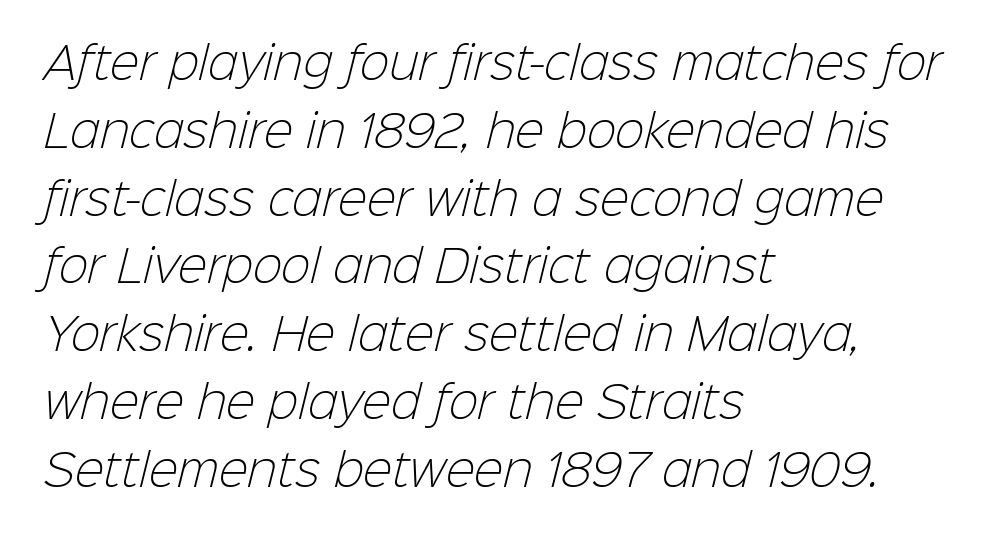
The image shows 44 px light sans-serif type; set left-aligned, normal line spacing (1.54x), normal letter spacing, not underlined; low stroke contrast and a medium x-height.
